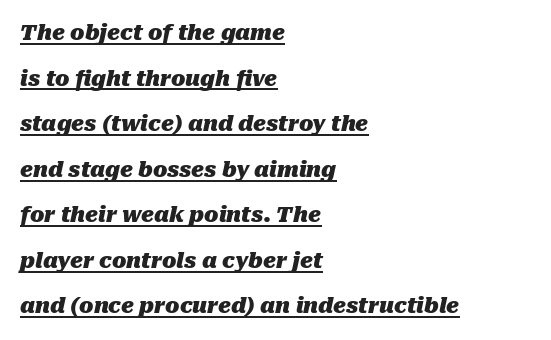
{"italic": "yes", "lean": "right", "slant_degrees": 10, "bold": "yes", "underline": "yes", "align": "left", "line_spacing": "loose", "line_spacing_ratio": 2.17, "letter_spacing": "normal", "letter_spacing_em": 0.0, "glyph_px": 21}
